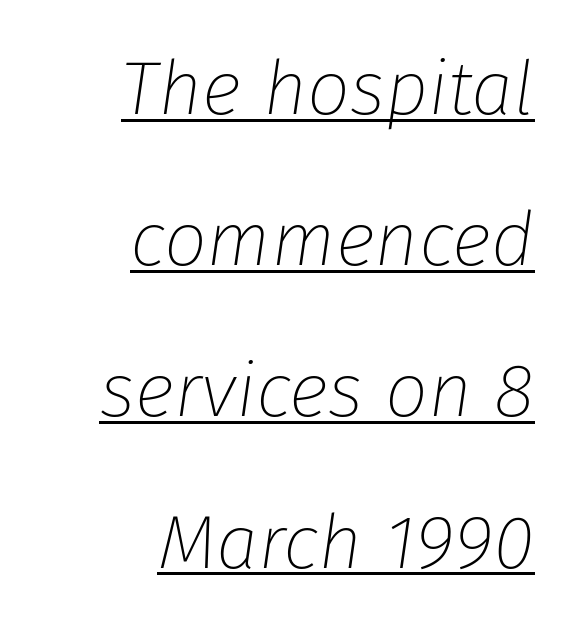
{"italic": "yes", "lean": "right", "slant_degrees": 8, "bold": "no", "weight": "thin", "width": "normal", "stroke_contrast": "low", "x_height": "medium", "monospaced": "no", "underline": "yes", "align": "right", "line_spacing": "loose", "line_spacing_ratio": 1.99, "letter_spacing": "normal", "letter_spacing_em": 0.0, "glyph_px": 76}
